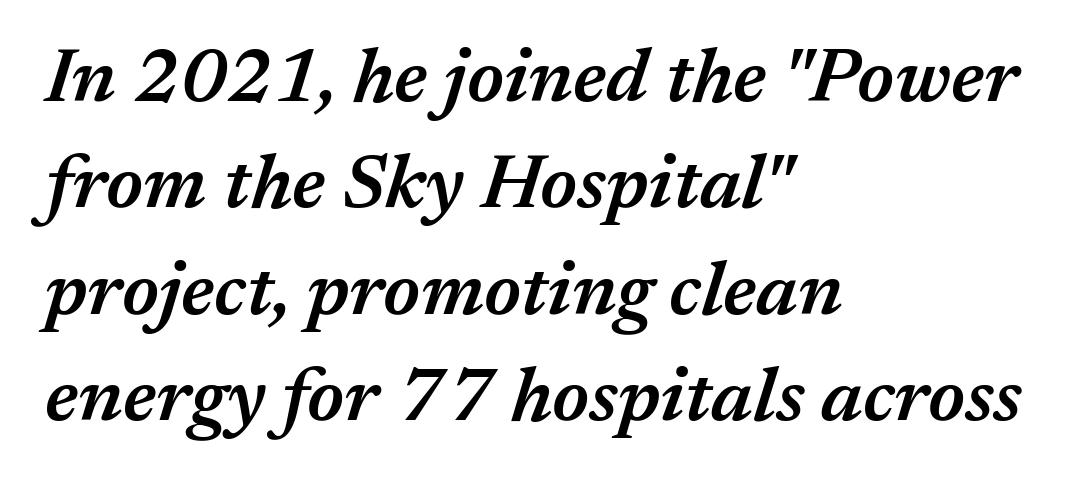
Q: Is the text bold? A: Semi-bold.
Q: Is the text italic (slanted)? A: Yes, it leans right by about 17 degrees.
Q: Is the text underlined? A: No.
Q: How is the paragraph aligned? A: Left-aligned.
Q: Is the spacing between letters normal or unusually wide? A: Normal.
Q: Is the spacing between lines tight, normal or loose? A: Normal.
Q: Width (condensed, normal, or wide)? A: Normal.
Q: Stroke contrast? A: Medium.
Q: x-height? A: Medium.
Q: Monospaced? A: No.
